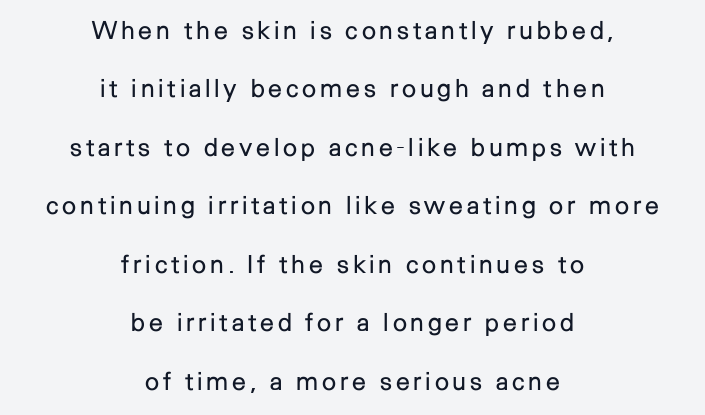
{"italic": "no", "bold": "no", "underline": "no", "align": "center", "line_spacing": "loose", "line_spacing_ratio": 2.34, "glyph_px": 25}
